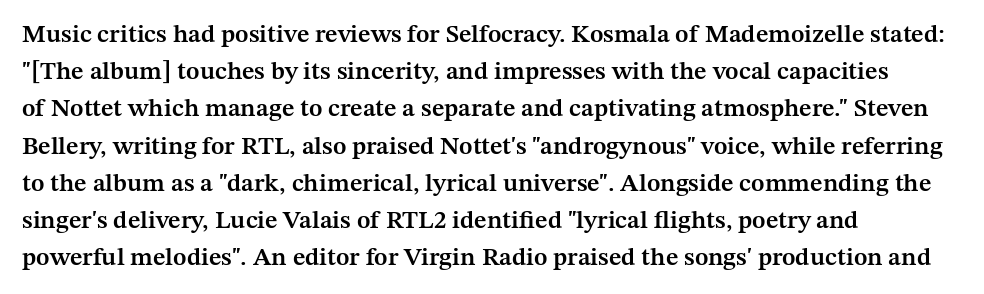
Q: Is the text bold? A: Semi-bold.
Q: Is the text italic (slanted)? A: No, it is upright.
Q: Is the text underlined? A: No.
Q: How is the paragraph aligned? A: Left-aligned.
Q: Is the spacing between letters normal or unusually wide? A: Normal.
Q: Is the spacing between lines tight, normal or loose? A: Normal.
